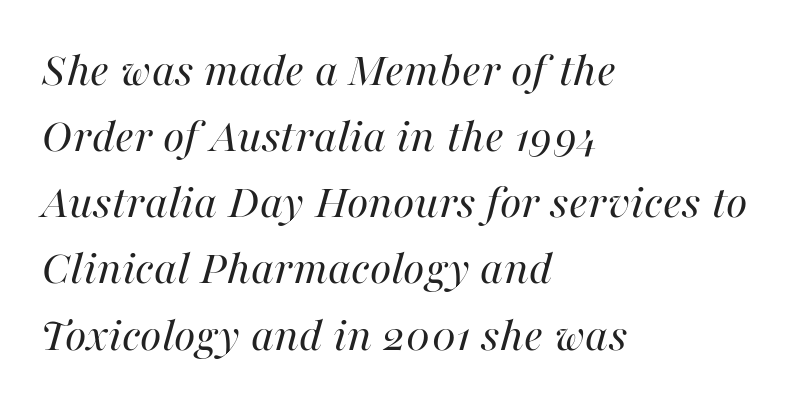
The passage shown is typed in a proportional face where columns would drift. Alignment: flush left. The tracking reads as untouched default to a designer's eye. No letter is thick-stroked: the sample isn't bold.
